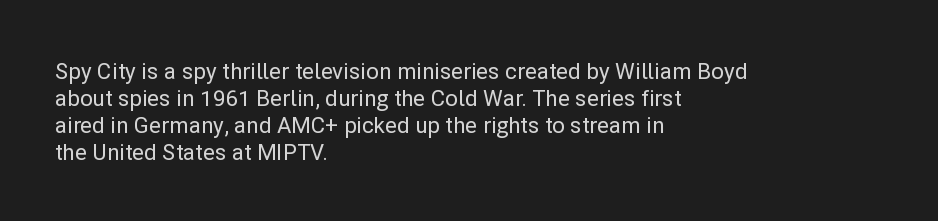
Is the block centered? No — it sits flush against the left margin. Beneath every word, the page is bare. What stands out about the letter spacing? Nothing — it is the standard amount. The lettering stays uniformly vertical, giving the passage a roman look.
